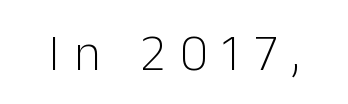
Q: Is the text bold? A: No.
Q: Is the text italic (slanted)? A: No, it is upright.
Q: Is the typeface a serif or a sans-serif typeface? A: Sans-serif.
Q: Is the text underlined? A: No.
Q: Is the spacing between letters normal or unusually wide? A: Unusually wide.
Q: Width (condensed, normal, or wide)? A: Normal.
Q: Stroke contrast? A: Low.
Q: x-height? A: Medium.
Q: Monospaced? A: No.
